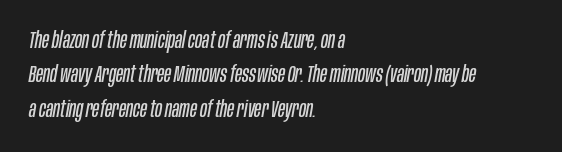
{"italic": "yes", "lean": "right", "slant_degrees": 10, "bold": "no", "underline": "no", "align": "left", "line_spacing": "normal", "line_spacing_ratio": 1.49, "letter_spacing": "normal", "letter_spacing_em": 0.0, "glyph_px": 23}
